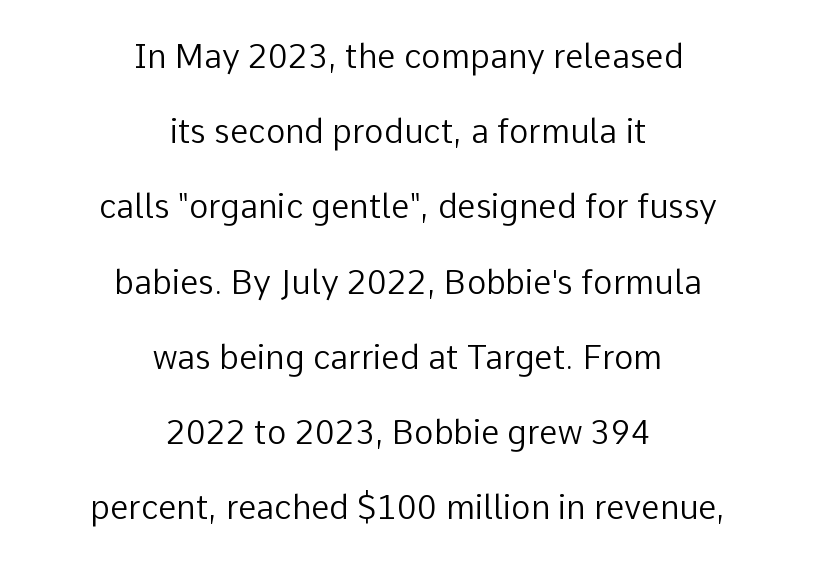
{"serif": "no", "italic": "no", "bold": "no", "weight": "regular", "width": "normal", "stroke_contrast": "low", "x_height": "medium", "monospaced": "no", "underline": "no", "align": "center", "line_spacing": "loose", "line_spacing_ratio": 2.28, "letter_spacing": "normal", "letter_spacing_em": 0.0, "glyph_px": 33}
